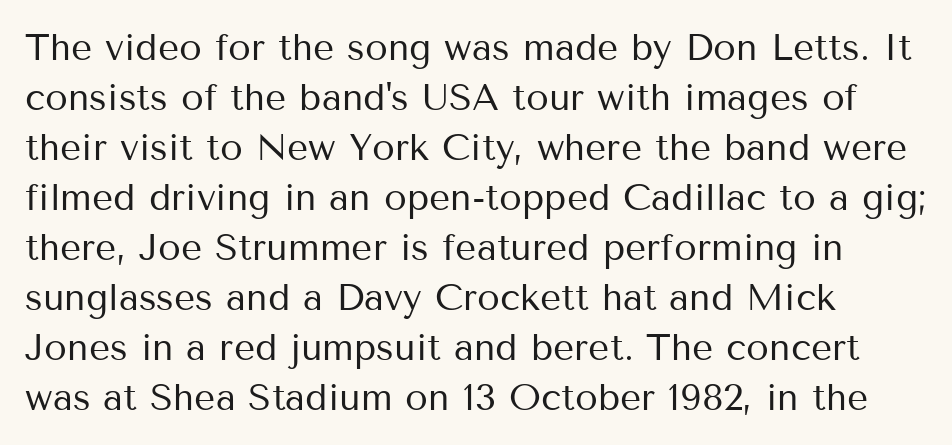
The image shows 37 px regular-weight sans-serif type, upright; set left-aligned, normal line spacing (1.35x), normal letter spacing, not underlined; medium stroke contrast and a medium x-height.
